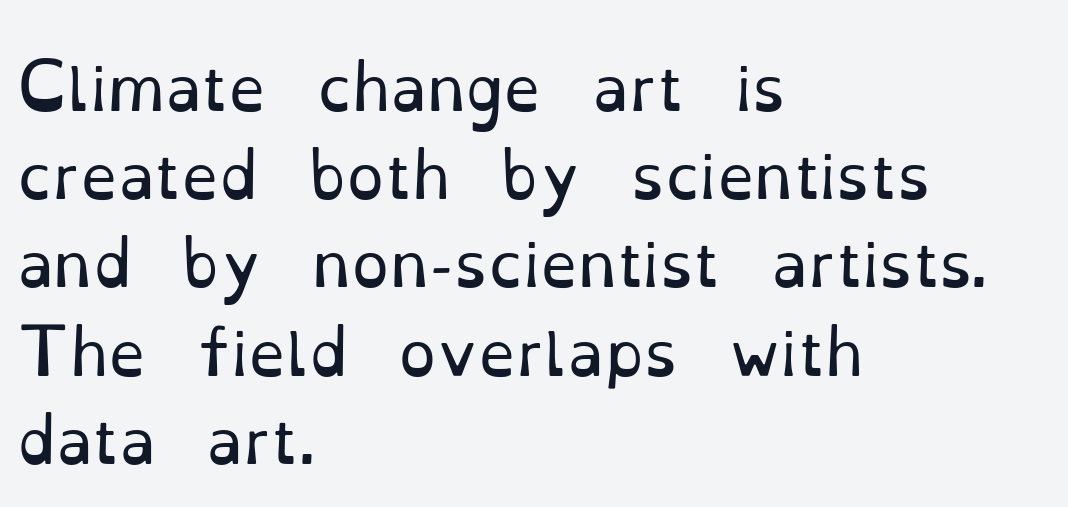
Q: Is the text bold? A: No.
Q: Is the text italic (slanted)? A: No, it is upright.
Q: Is the typeface a serif or a sans-serif typeface? A: Serif.
Q: Is the text underlined? A: No.
Q: How is the paragraph aligned? A: Left-aligned.
Q: Is the spacing between letters normal or unusually wide? A: Normal.
Q: Is the spacing between lines tight, normal or loose? A: Normal.
Q: Width (condensed, normal, or wide)? A: Normal.
Q: Stroke contrast? A: Low.
Q: x-height? A: Small.
Q: Monospaced? A: No.
